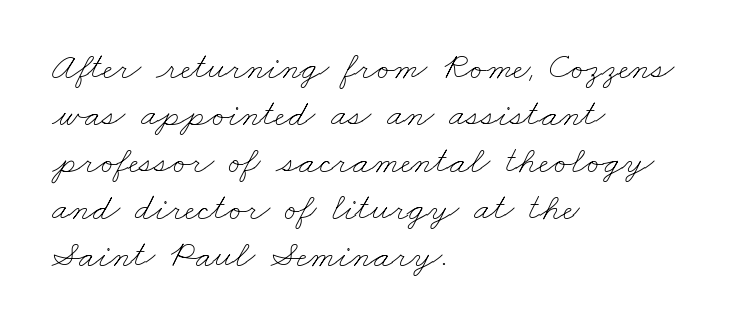
Honestly, there is no underline to notice here at all. No letter is thick-stroked: the sample isn't bold. A typesetter would call this zero additional tracking. Character widths vary here, with narrow letters taking less room than wide ones. The ragged edge is on the right, which tells us the setting is flush left.
